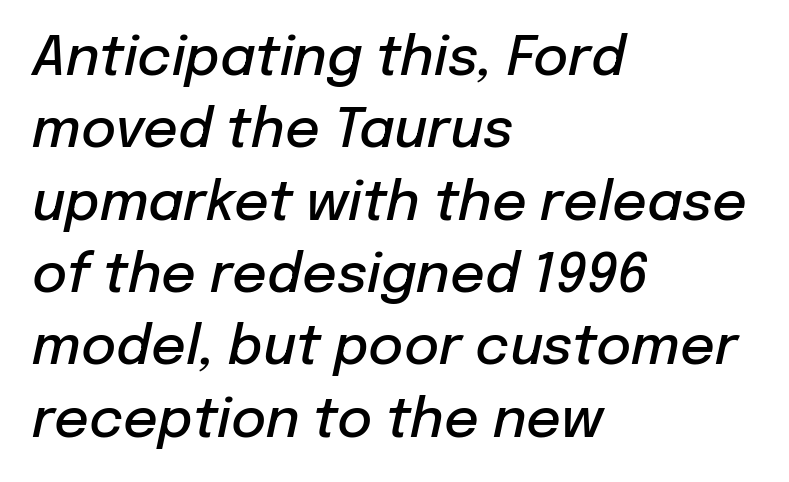
Heft: intermediate — a semibold. The tracking reads as untouched default to a designer's eye. Spacing verdict: proportional, widths tailored to each character. Summary of vertical rhythm: regular, with standard interline spacing.
